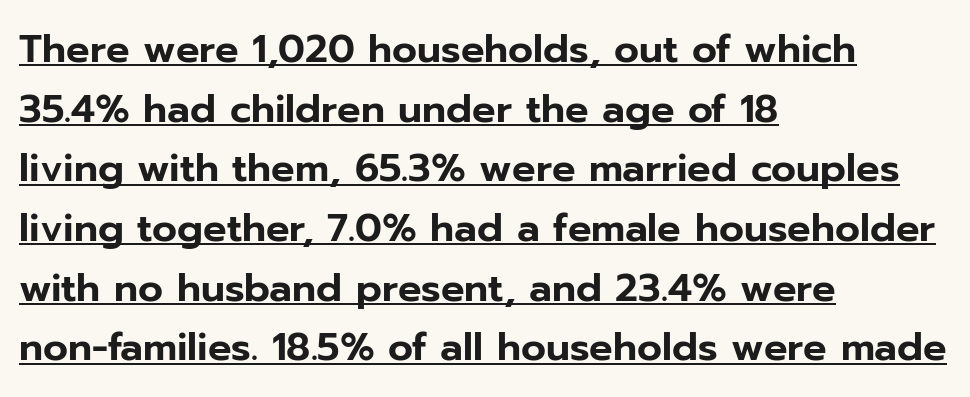
{"serif": "no", "italic": "no", "width": "normal", "stroke_contrast": "low", "x_height": "medium", "monospaced": "no", "underline": "yes", "align": "left", "line_spacing": "normal", "line_spacing_ratio": 1.53, "letter_spacing": "normal", "letter_spacing_em": 0.0, "glyph_px": 39}
